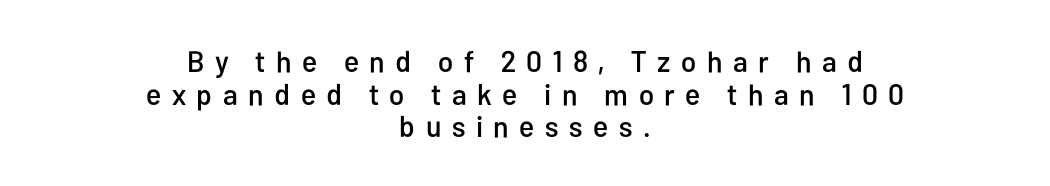
Q: Is the text italic (slanted)? A: No, it is upright.
Q: Is the typeface a serif or a sans-serif typeface? A: Sans-serif.
Q: Is the text underlined? A: No.
Q: How is the paragraph aligned? A: Centered.
Q: Is the spacing between letters normal or unusually wide? A: Unusually wide.
Q: Is the spacing between lines tight, normal or loose? A: Tight.
Q: Width (condensed, normal, or wide)? A: Condensed.
Q: Stroke contrast? A: Low.
Q: x-height? A: Medium.
Q: Monospaced? A: No.
